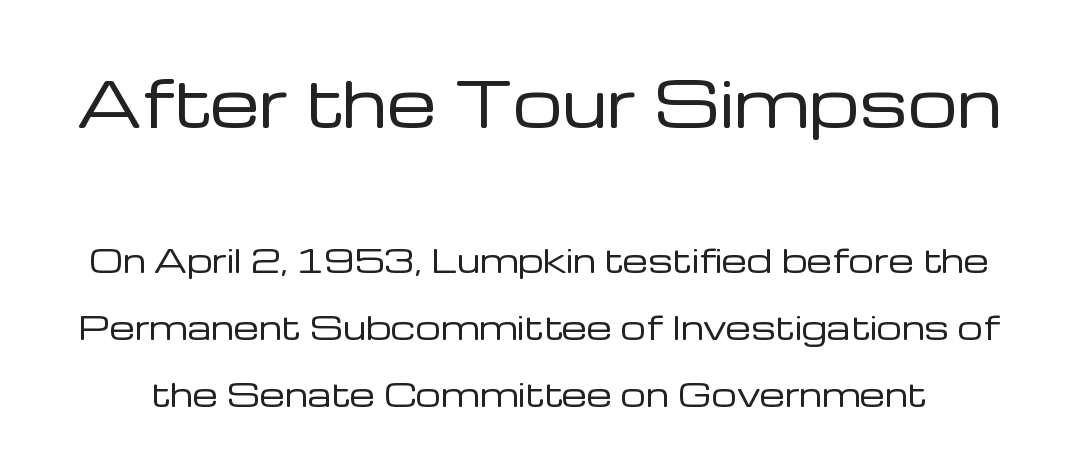
The space beneath each line is pristine and unruled. The designer went with a sans here, leaving each stem footless. Honestly, the letter spacing is just normal — you wouldn't notice it. Loosely led — the rows are spread out.
